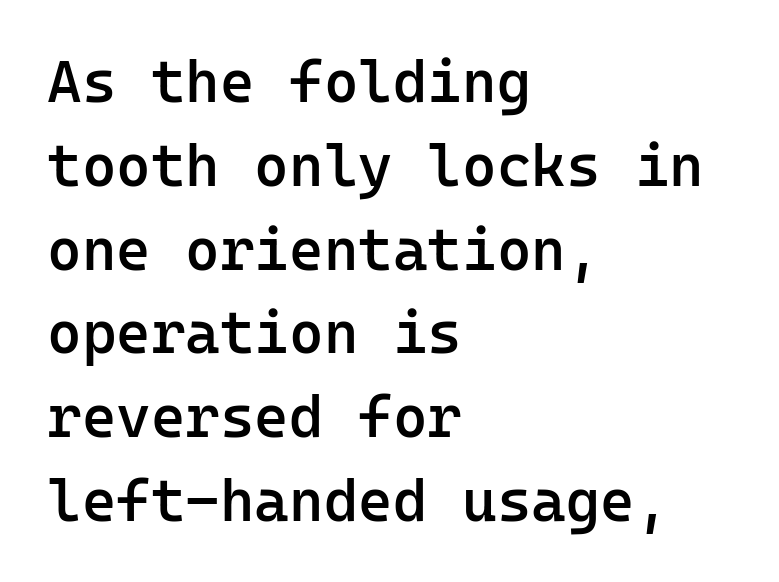
{"serif": "no", "italic": "no", "bold": "semi", "weight": "semibold", "width": "normal", "stroke_contrast": "low", "x_height": "medium", "monospaced": "yes", "underline": "no", "align": "left", "line_spacing": "normal", "line_spacing_ratio": 1.42, "letter_spacing": "normal", "letter_spacing_em": 0.0, "glyph_px": 59}
